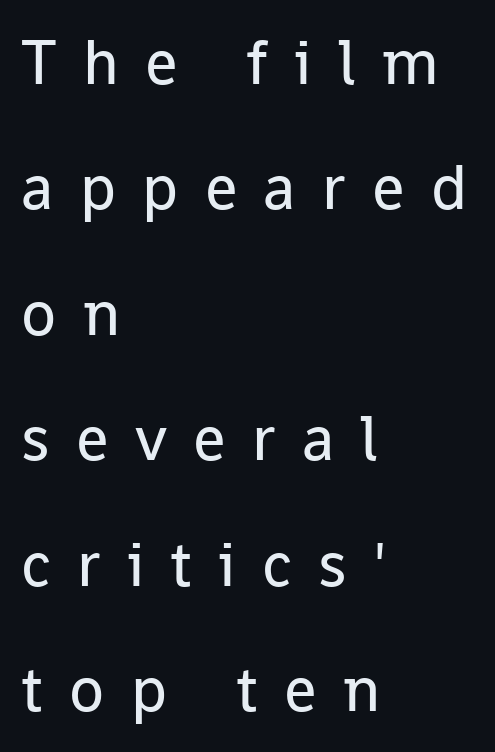
Q: Is the text bold? A: No.
Q: Is the text italic (slanted)? A: No, it is upright.
Q: Is the typeface a serif or a sans-serif typeface? A: Sans-serif.
Q: Is the text underlined? A: No.
Q: How is the paragraph aligned? A: Left-aligned.
Q: Is the spacing between letters normal or unusually wide? A: Unusually wide.
Q: Is the spacing between lines tight, normal or loose? A: Loose.
Q: Width (condensed, normal, or wide)? A: Normal.
Q: Stroke contrast? A: Low.
Q: x-height? A: Medium.
Q: Monospaced? A: No.
